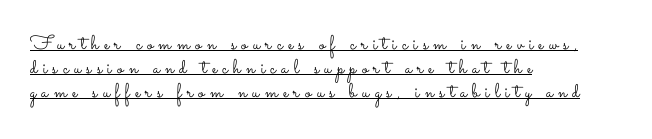
Weight: not bold — regular or lighter. This rendering features underlined lettering. Horizontal alignment here is leftward, the default for most running prose. Here the glyphs are tracked loosely, breaking word shapes into spaced letters.
